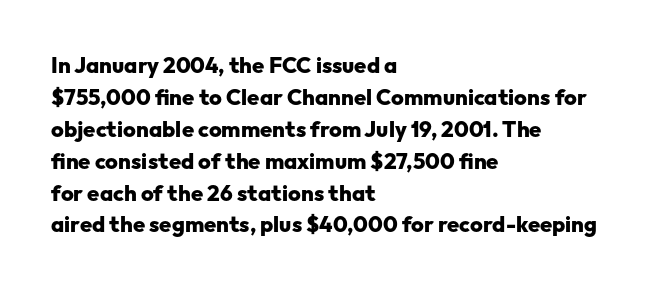
The image shows 22 px bold type, upright; set left-aligned, normal line spacing (1.45x), normal letter spacing, not underlined.
